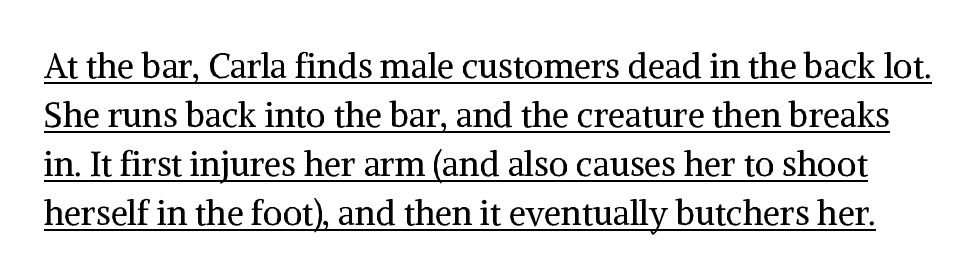
What kind of face is this? One with serifs. What decoration does the sample have? An underline. Proportional: the letters do not fall into vertical columns. Counters stay open thanks to moderate or lighter strokes. This sample uses plain, unmodified letter spacing. It's the straight-up-and-down kind of type.
